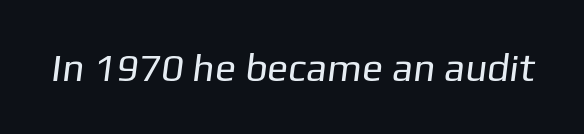
{"serif": "no", "bold": "no", "weight": "regular", "width": "normal", "stroke_contrast": "low", "x_height": "medium", "monospaced": "no", "underline": "no", "letter_spacing": "normal", "letter_spacing_em": 0.0, "glyph_px": 39}
